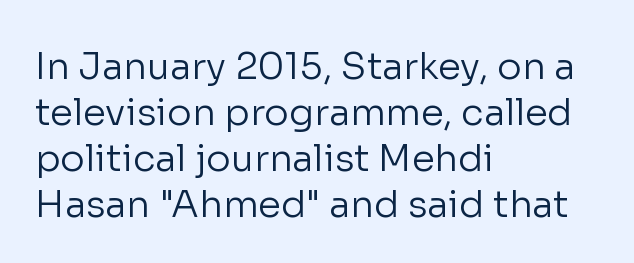
Are there feet on the stems? There aren't — it's a sans. The string is rendered with underlining switched off. Characters remain perfectly vertical along every line. Caption: multi-line text, flush left, ragged right. The letters sit at their default tracking, neither squeezed nor spread.
